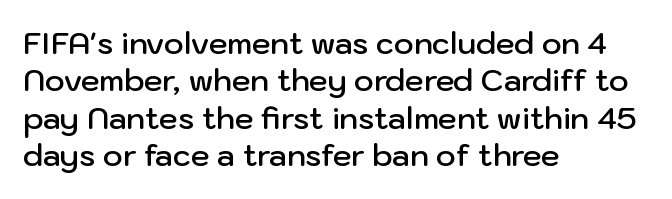
{"serif": "no", "italic": "no", "bold": "semi", "weight": "semibold", "width": "normal", "stroke_contrast": "low", "x_height": "medium", "monospaced": "no", "underline": "no", "align": "left", "line_spacing": "normal", "line_spacing_ratio": 1.25, "letter_spacing": "normal", "letter_spacing_em": 0.0, "glyph_px": 30}
